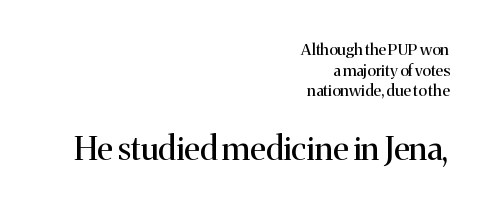
Q: Is the text bold? A: No.
Q: Is the text italic (slanted)? A: No, it is upright.
Q: Is the typeface a serif or a sans-serif typeface? A: Serif.
Q: Is the text underlined? A: No.
Q: How is the paragraph aligned? A: Right-aligned.
Q: Is the spacing between letters normal or unusually wide? A: Normal.
Q: Is the spacing between lines tight, normal or loose? A: Normal.
Q: Which block of text is set in a larger size, the first (top) or the second (bottom)? A: The second (bottom) one.
Q: Width (condensed, normal, or wide)? A: Normal.
Q: Stroke contrast? A: Medium.
Q: x-height? A: Medium.
Q: Monospaced? A: No.
